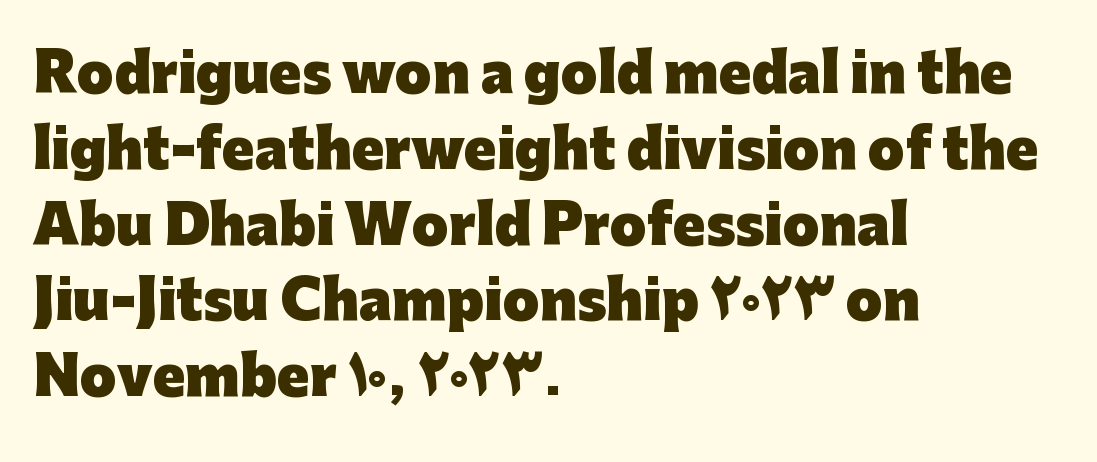
{"serif": "no", "italic": "no", "bold": "yes", "weight": "heavy", "width": "normal", "stroke_contrast": "low", "x_height": "medium", "monospaced": "no", "underline": "no", "align": "left", "line_spacing": "normal", "line_spacing_ratio": 1.43, "letter_spacing": "normal", "letter_spacing_em": 0.0, "glyph_px": 53}
